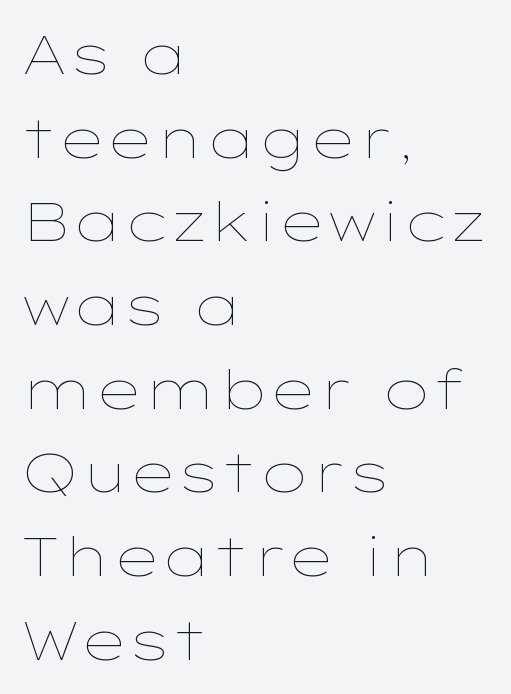
The strokes carry an ordinary text weight at most. Line beginnings align vertically; line endings do not. Rule under the text: the space is simply empty. Vertically, the passage feels balanced, rows spaced as you'd expect. Each letter keeps its own natural width here, so spacing adapts to shape. Unlike italic type, these characters show no tilt at all.
